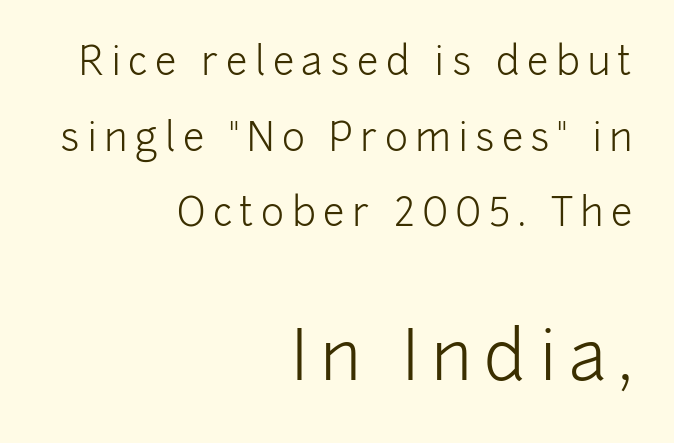
The space directly below the letters is spotless. The ragged edge is on the left, which tells us the setting is flush right. The letters stand upright; this is a roman face. Ink coverage per letter is moderate at most.
